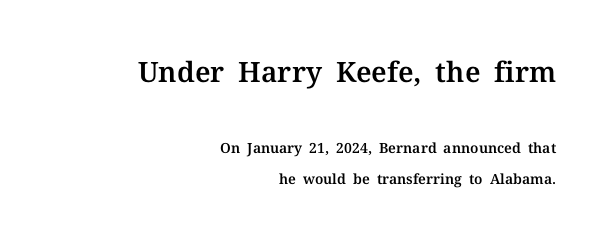
Q: Is the text italic (slanted)? A: No, it is upright.
Q: Is the typeface a serif or a sans-serif typeface? A: Serif.
Q: Is the text underlined? A: No.
Q: How is the paragraph aligned? A: Right-aligned.
Q: Is the spacing between letters normal or unusually wide? A: Normal.
Q: Is the spacing between lines tight, normal or loose? A: Loose.
Q: Which block of text is set in a larger size, the first (top) or the second (bottom)? A: The first (top) one.
Q: Width (condensed, normal, or wide)? A: Normal.
Q: Stroke contrast? A: Medium.
Q: x-height? A: Medium.
Q: Monospaced? A: No.
